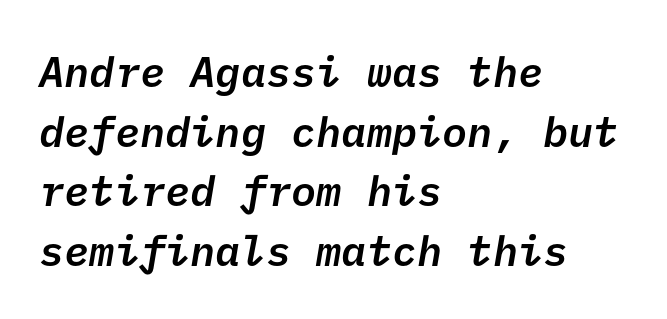
Does extra space separate the letters? No, they use regular spacing. The line-height multiplier appears to be the usual default. Typographic density is moderately raised because the face is semibold. Underlining? Definitely not there. This is sans-serif lettering, the kind often seen on screens and signage. If you drew a ruler down the left edge, every line would touch it.
